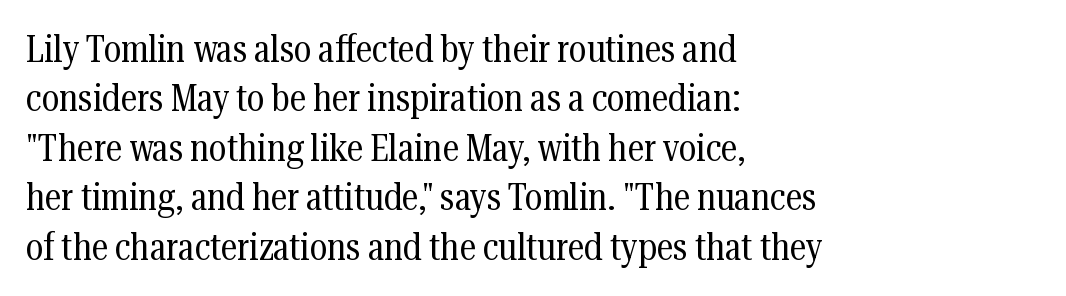
The image shows 38 px regular-weight, condensed serif type, upright; set left-aligned, normal line spacing (1.3x), normal letter spacing, not underlined; medium stroke contrast and a medium x-height.
